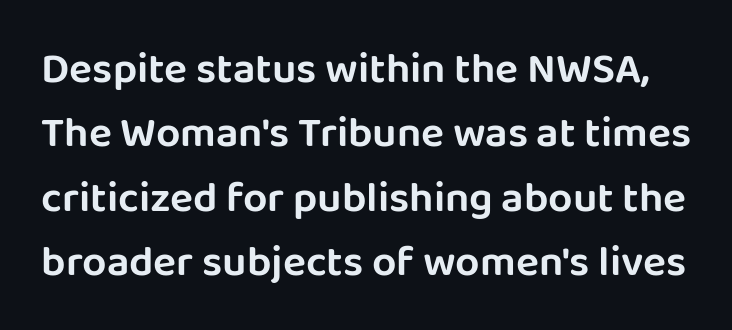
{"serif": "no", "italic": "no", "width": "normal", "stroke_contrast": "low", "x_height": "large", "monospaced": "no", "underline": "no", "line_spacing": "normal", "line_spacing_ratio": 1.5, "letter_spacing": "normal", "letter_spacing_em": 0.0, "glyph_px": 43}
